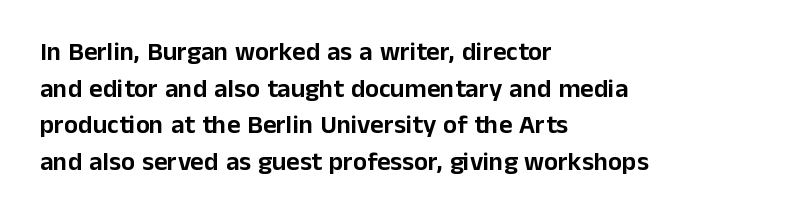
The image shows 26 px text type, upright; set left-aligned, normal line spacing (1.41x), normal letter spacing, not underlined.
